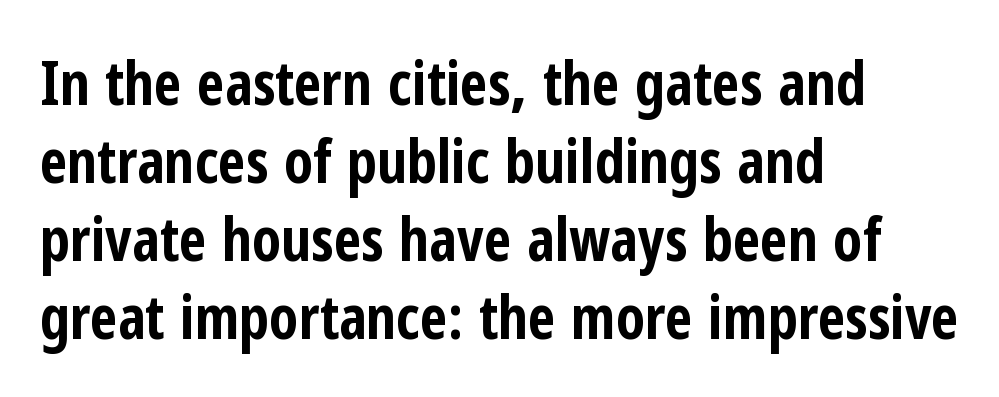
Q: Is the text bold? A: Yes.
Q: Is the text italic (slanted)? A: No, it is upright.
Q: Is the typeface a serif or a sans-serif typeface? A: Sans-serif.
Q: Is the text underlined? A: No.
Q: How is the paragraph aligned? A: Left-aligned.
Q: Is the spacing between letters normal or unusually wide? A: Normal.
Q: Is the spacing between lines tight, normal or loose? A: Normal.
Q: Width (condensed, normal, or wide)? A: Condensed.
Q: Stroke contrast? A: Low.
Q: x-height? A: Medium.
Q: Monospaced? A: No.
